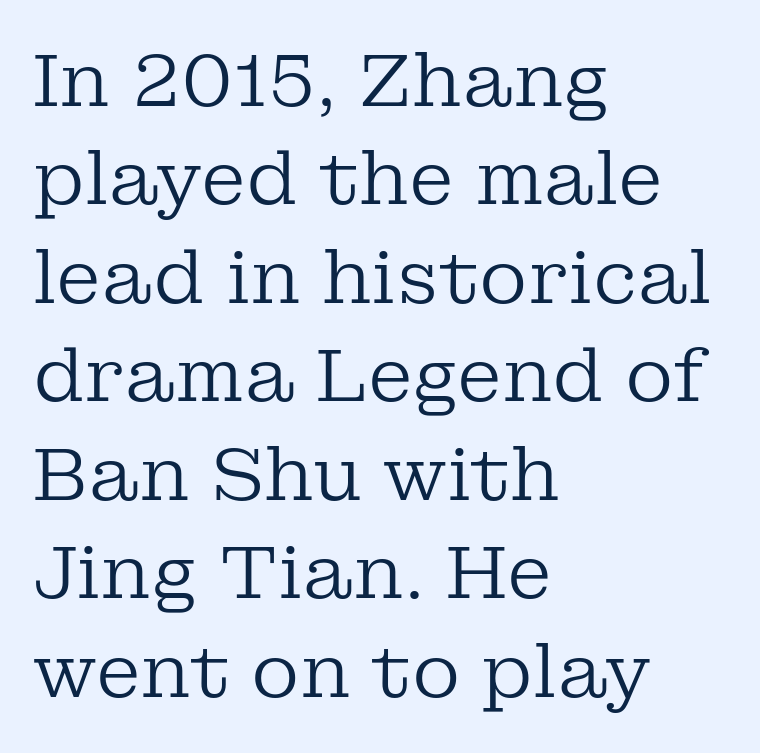
Q: Is the text bold? A: No.
Q: Is the text italic (slanted)? A: No, it is upright.
Q: Is the typeface a serif or a sans-serif typeface? A: Serif.
Q: Is the text underlined? A: No.
Q: How is the paragraph aligned? A: Left-aligned.
Q: Is the spacing between letters normal or unusually wide? A: Normal.
Q: Is the spacing between lines tight, normal or loose? A: Normal.
Q: Width (condensed, normal, or wide)? A: Normal.
Q: Stroke contrast? A: Low.
Q: x-height? A: Medium.
Q: Monospaced? A: No.
